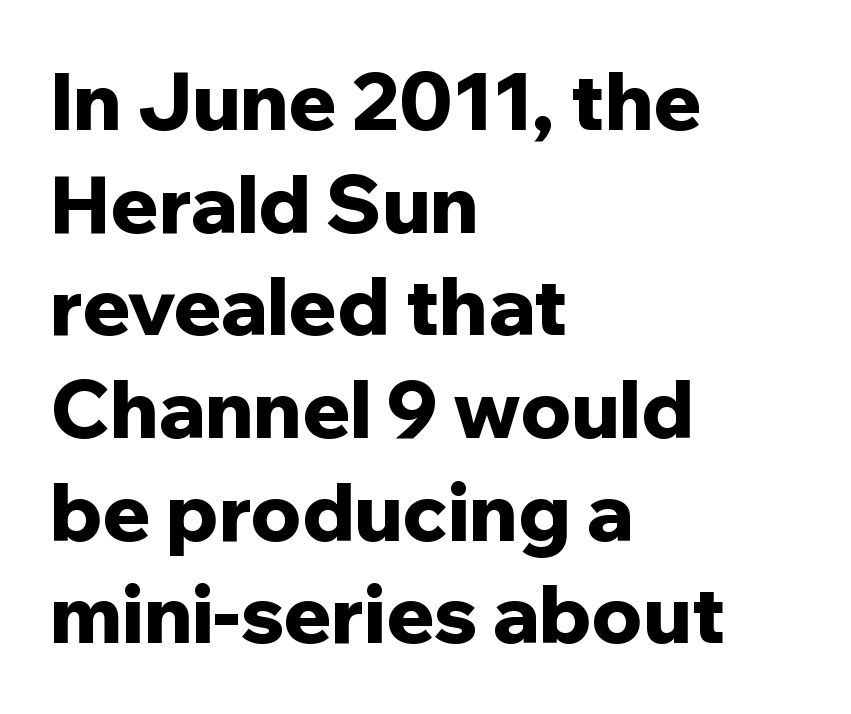
The strip under each line holds only bare page. The line-height multiplier appears to be the usual default. Spacing verdict: proportional, widths tailored to each character. In CSS terms this would be text-align: left. The type sits square on the baseline with zero lean. A typesetter would label this face a sans.
